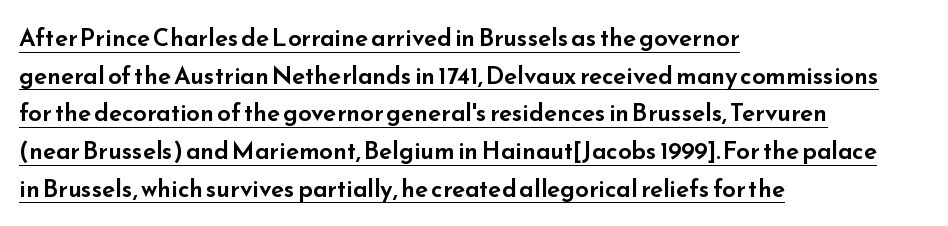
The image shows 24 px text type, upright; set left-aligned, normal line spacing (1.57x), normal letter spacing, underlined.
